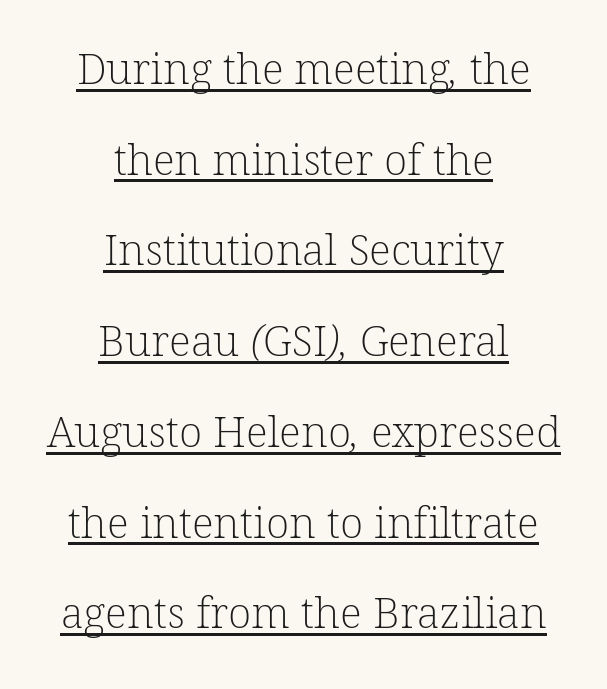
The image shows 43 px light serif type; set centered, loose line spacing (2.11x), normal letter spacing, underlined; low stroke contrast and a medium x-height.
